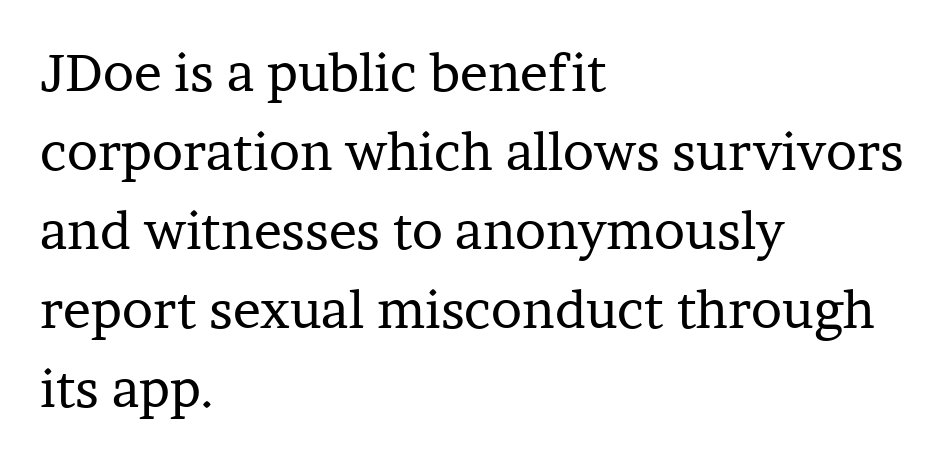
Q: Is the text bold? A: No.
Q: Is the text italic (slanted)? A: No, it is upright.
Q: Is the typeface a serif or a sans-serif typeface? A: Serif.
Q: Is the text underlined? A: No.
Q: How is the paragraph aligned? A: Left-aligned.
Q: Is the spacing between letters normal or unusually wide? A: Normal.
Q: Is the spacing between lines tight, normal or loose? A: Normal.
Q: Width (condensed, normal, or wide)? A: Normal.
Q: Stroke contrast? A: Low.
Q: x-height? A: Medium.
Q: Monospaced? A: No.
